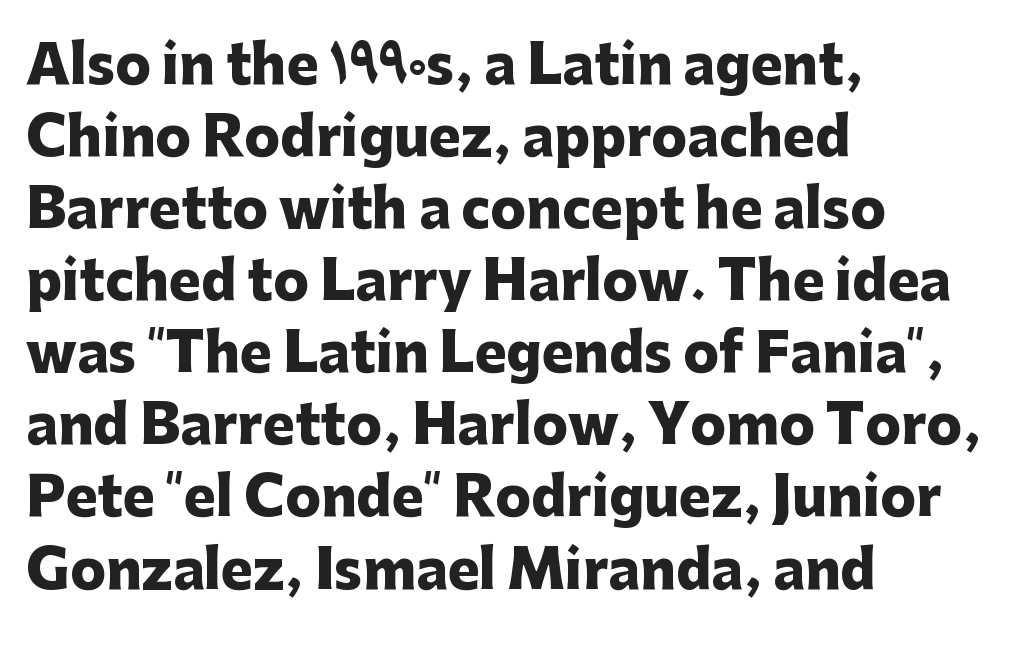
{"serif": "no", "italic": "no", "bold": "yes", "weight": "heavy", "width": "normal", "stroke_contrast": "low", "x_height": "medium", "monospaced": "no", "underline": "no", "align": "left", "line_spacing": "normal", "line_spacing_ratio": 1.36, "letter_spacing": "normal", "letter_spacing_em": 0.0, "glyph_px": 53}
